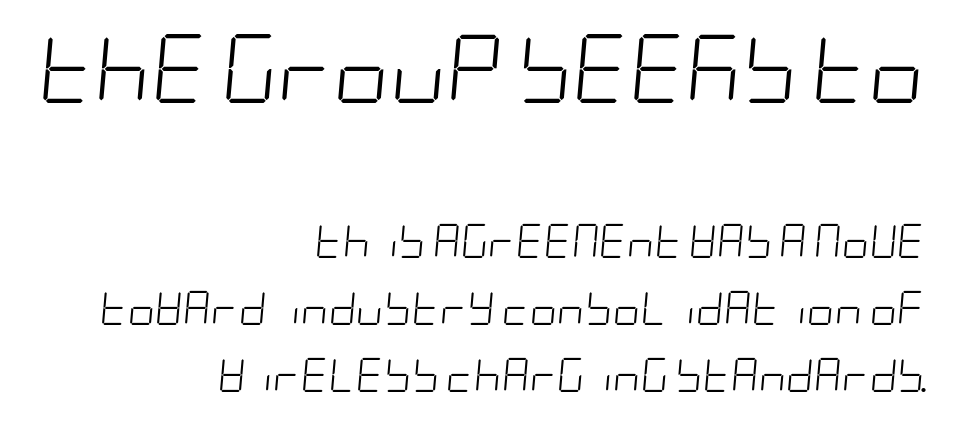
The image shows 69 px light, condensed type, italic (leaning right); set right-aligned, loose line spacing (1.96x), normal letter spacing, not underlined; the first (top) block is 2.03x larger; low stroke contrast and a large x-height.
